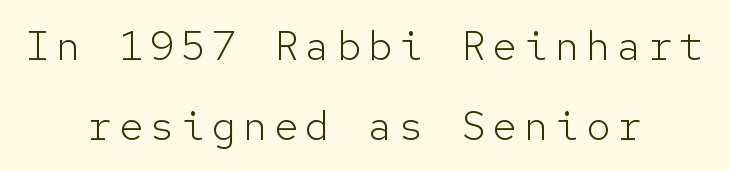
The image shows 41 px light sans-serif type, upright, monospaced; set centered, loose line spacing (1.95x), not underlined; low stroke contrast and a medium x-height.
